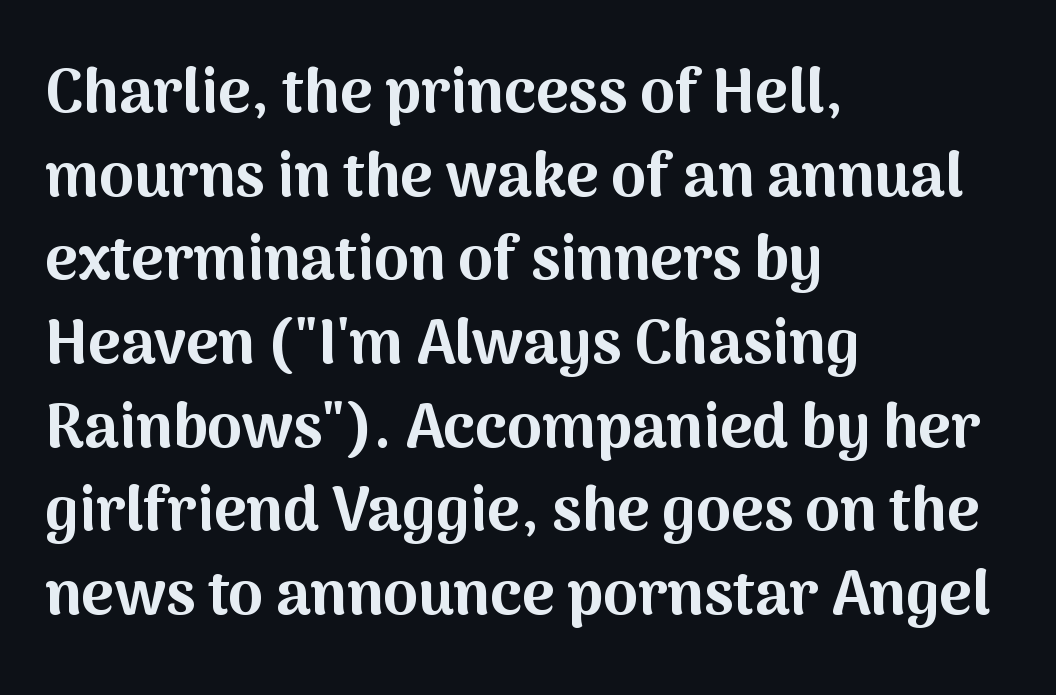
The image shows 62 px bold sans-serif type, upright; set left-aligned, normal line spacing (1.35x), normal letter spacing, not underlined; medium stroke contrast and a medium x-height.
